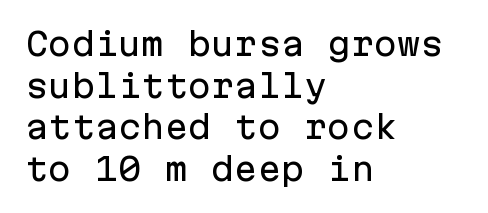
You could count columns in this text — the font is strictly monospaced. The rag falls on the right side of this text block. Vertical strokes here are truly vertical. Does the leading feel generous? No, just average.
